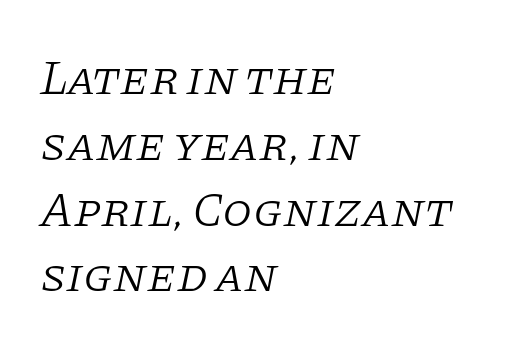
{"serif": "yes", "italic": "yes", "lean": "right", "slant_degrees": 11, "bold": "no", "weight": "light", "width": "normal", "stroke_contrast": "low", "x_height": "large", "monospaced": "no", "underline": "no", "align": "left", "line_spacing": "normal", "line_spacing_ratio": 1.37, "letter_spacing": "normal", "letter_spacing_em": 0.0, "glyph_px": 48}
